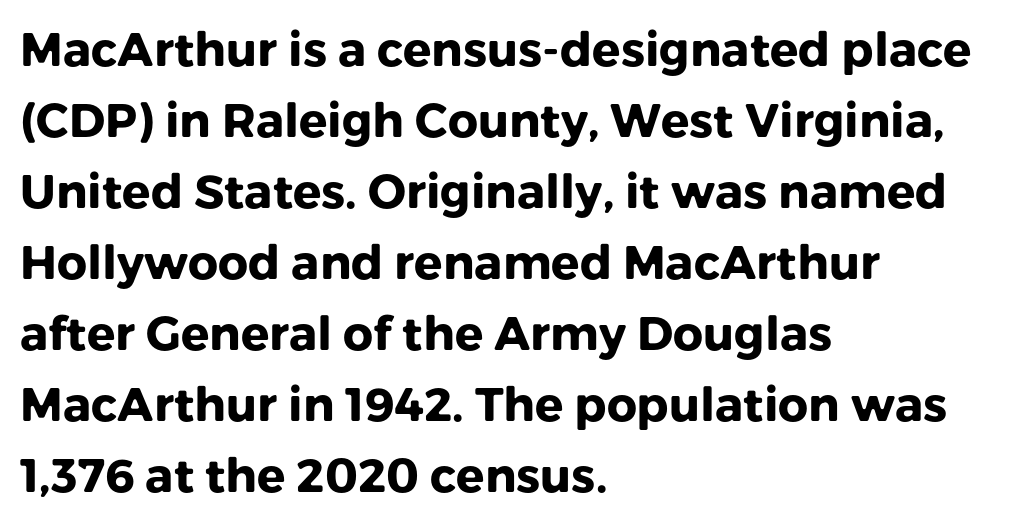
The image shows 47 px heavy sans-serif type, upright; set left-aligned, normal line spacing (1.51x), normal letter spacing, not underlined; low stroke contrast and a medium x-height.
